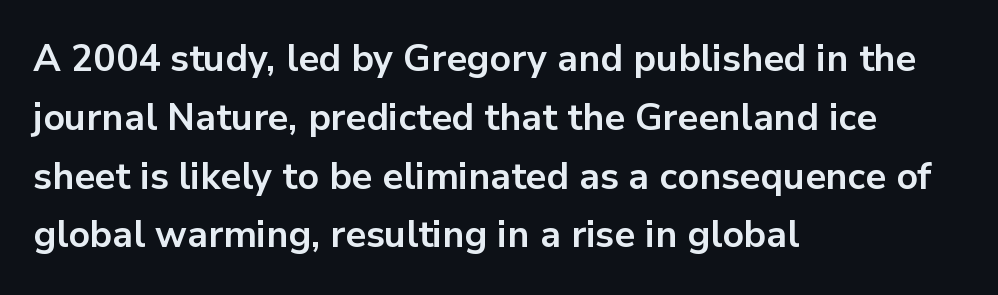
{"serif": "no", "italic": "no", "bold": "yes", "weight": "bold", "width": "normal", "stroke_contrast": "low", "x_height": "medium", "monospaced": "no", "underline": "no", "align": "left", "line_spacing": "normal", "line_spacing_ratio": 1.59, "letter_spacing": "normal", "letter_spacing_em": 0.0, "glyph_px": 37}
